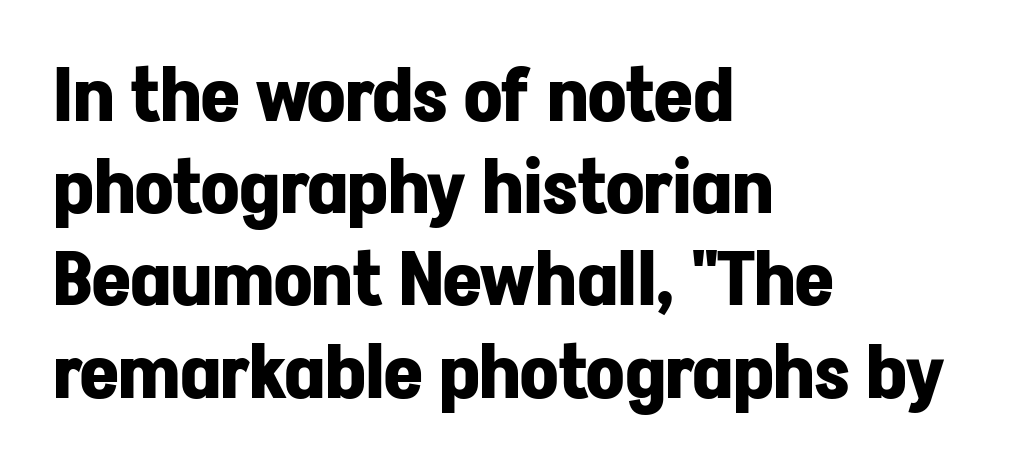
{"serif": "no", "italic": "no", "bold": "yes", "weight": "bold", "width": "normal", "stroke_contrast": "low", "x_height": "medium", "monospaced": "no", "underline": "no", "align": "left", "line_spacing_ratio": 1.23, "letter_spacing": "normal", "letter_spacing_em": 0.0, "glyph_px": 75}
